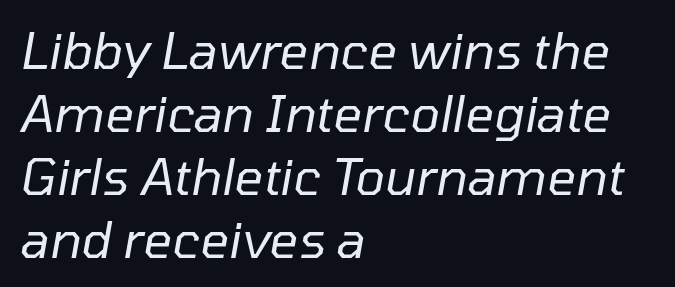
Q: Is the text bold? A: No.
Q: Is the text italic (slanted)? A: Yes, it leans right by about 10 degrees.
Q: Is the text underlined? A: No.
Q: How is the paragraph aligned? A: Left-aligned.
Q: Is the spacing between letters normal or unusually wide? A: Normal.
Q: Is the spacing between lines tight, normal or loose? A: Normal.
Q: Width (condensed, normal, or wide)? A: Normal.
Q: Stroke contrast? A: Low.
Q: x-height? A: Medium.
Q: Monospaced? A: No.
